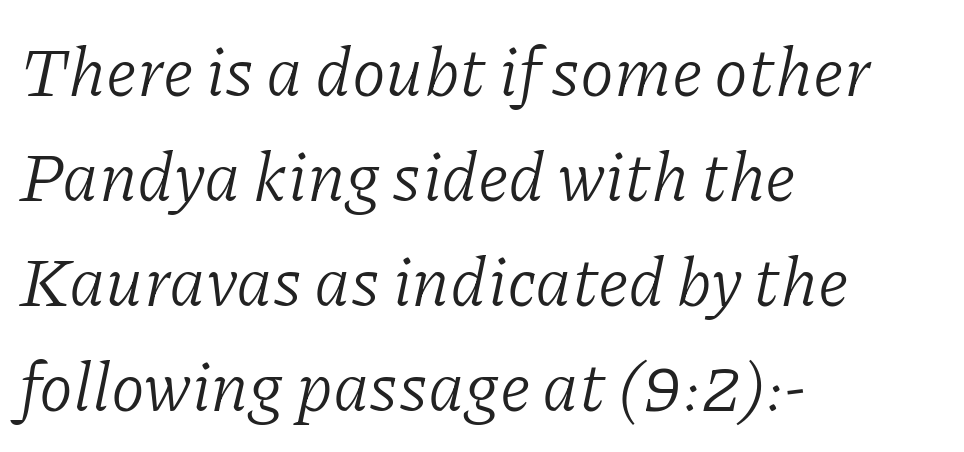
The horizontal fit of the characters is conventional and even. The font family rendered here belongs to the serif group. Which margin do the lines hug? The left one — the right edge is uneven. Designer's note — italics engaged. Is this a fixed-width face? No — the glyphs have proportional, varying widths. Ink coverage per letter is moderate at most.
